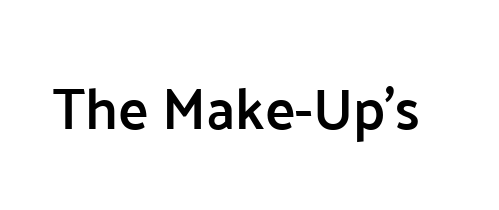
Q: Is the text bold? A: Semi-bold.
Q: Is the text italic (slanted)? A: No, it is upright.
Q: Is the typeface a serif or a sans-serif typeface? A: Sans-serif.
Q: Is the text underlined? A: No.
Q: Is the spacing between letters normal or unusually wide? A: Normal.
Q: Width (condensed, normal, or wide)? A: Normal.
Q: Stroke contrast? A: Low.
Q: x-height? A: Medium.
Q: Monospaced? A: No.
